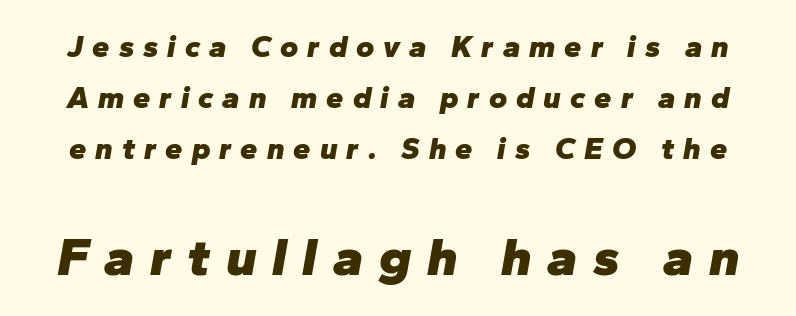
The image shows 54 px heavy type, italic (leaning right); set normal line spacing (1.64x), unusually wide letter spacing (+0.29 em), not underlined; the second (bottom) block is 1.74x larger; low stroke contrast and a medium x-height.
